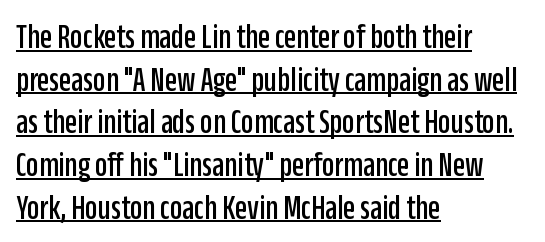
{"serif": "no", "italic": "no", "width": "condensed", "stroke_contrast": "low", "x_height": "large", "monospaced": "no", "underline": "yes", "align": "left", "line_spacing_ratio": 1.22, "letter_spacing": "normal", "letter_spacing_em": 0.0, "glyph_px": 35}
